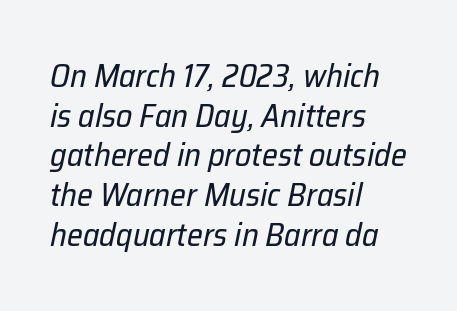
You could call the tracking neutral — neither tight nor loose. Looks like regular typesetting: each glyph gets only the width it needs. This is oblique type, the kind used for emphasis or titles. A clean baseline with only descenders dipping below it.
